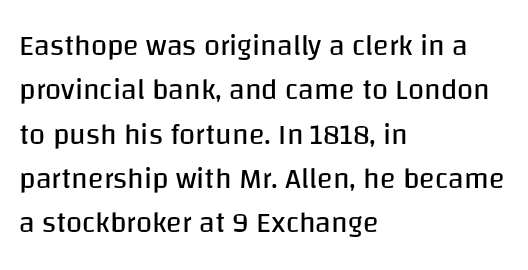
The image shows 29 px regular-weight sans-serif type, upright; set left-aligned, normal line spacing (1.53x), normal letter spacing, not underlined; low stroke contrast and a large x-height.
